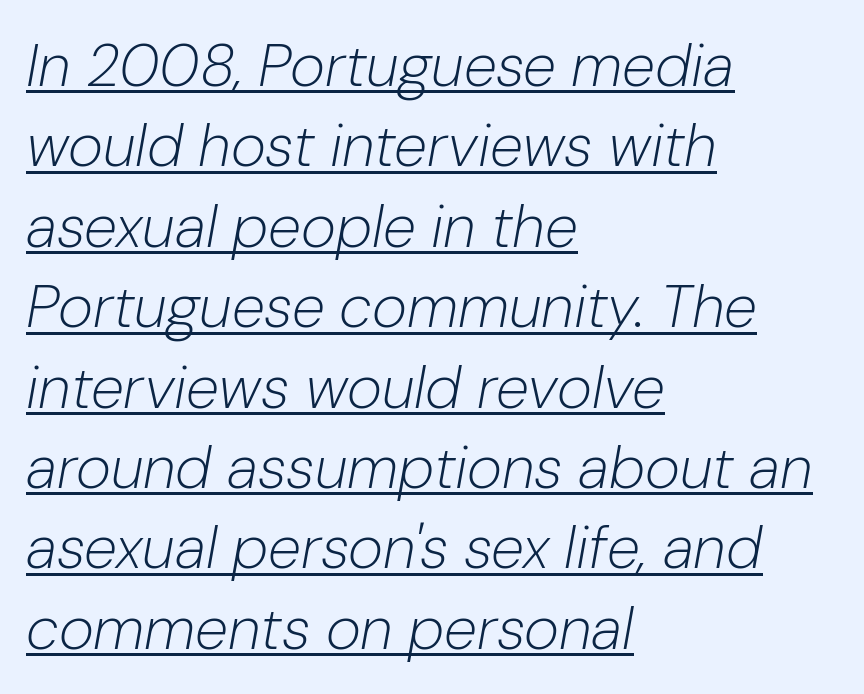
The image shows 60 px light type, italic (leaning right); set left-aligned, normal line spacing (1.34x), normal letter spacing, underlined; low stroke contrast and a medium x-height.
